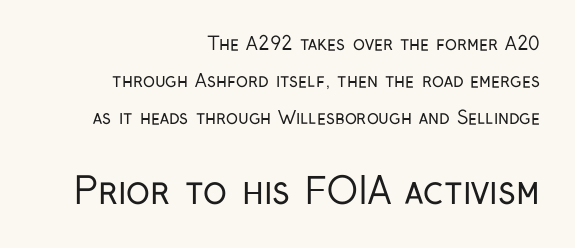
Is this a fixed-width face? No — the glyphs have proportional, varying widths. The baseline area is clear. This block would shrink considerably if given ordinary leading; it's expanded now. This sample uses plain, unmodified letter spacing. The font sits on the lighter half of the weight spectrum, regular included.
